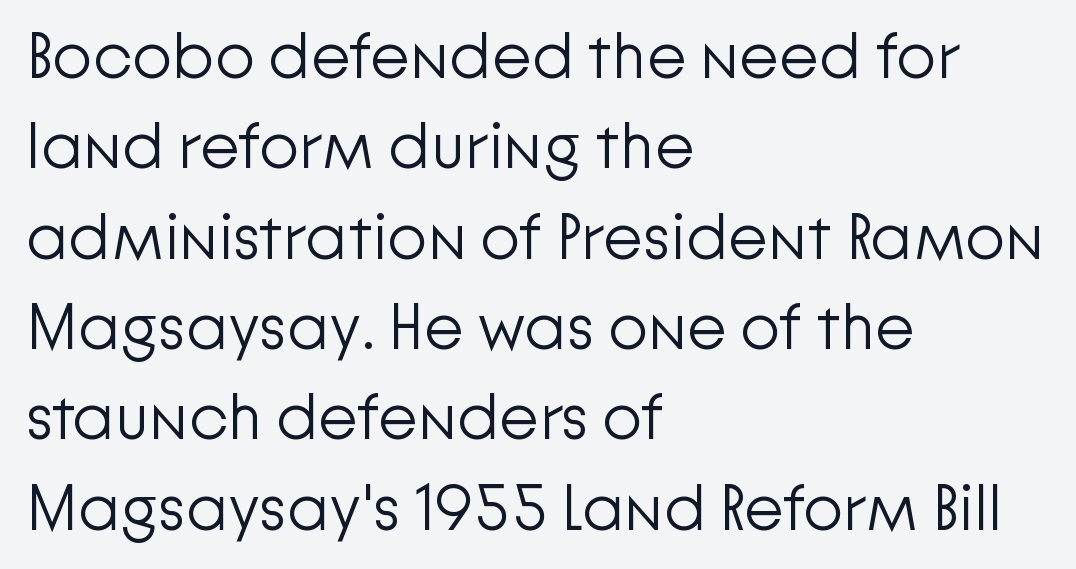
The image shows 65 px light sans-serif type, upright; set left-aligned, normal line spacing (1.39x), normal letter spacing, not underlined; low stroke contrast and a medium x-height.
